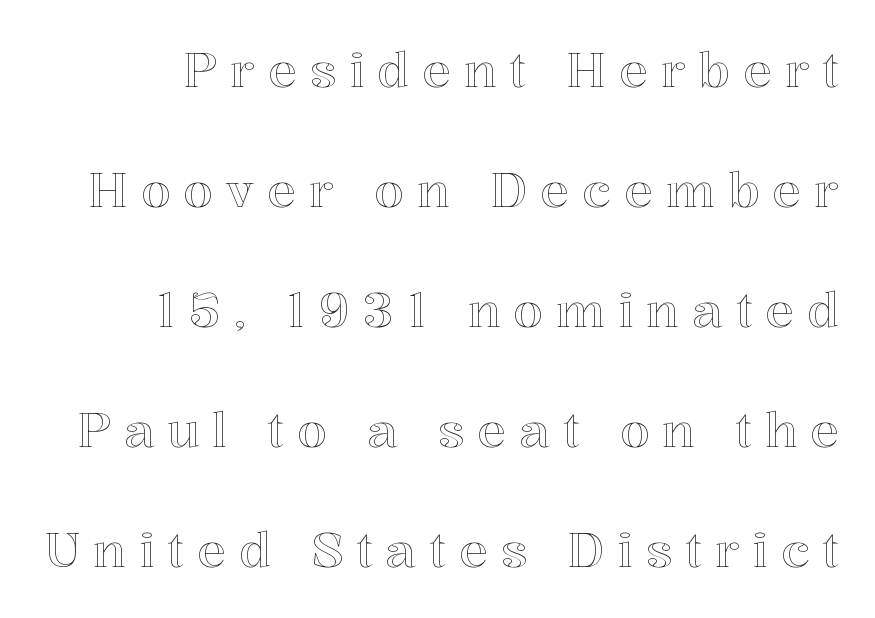
{"italic": "no", "width": "normal", "x_height": "medium", "monospaced": "no", "underline": "no", "line_spacing": "loose", "line_spacing_ratio": 2.5, "letter_spacing": "wide", "letter_spacing_em": 0.27, "glyph_px": 48}
